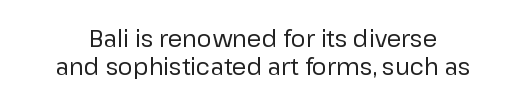
Q: Is the text bold? A: No.
Q: Is the text italic (slanted)? A: No, it is upright.
Q: Is the text underlined? A: No.
Q: Is the spacing between letters normal or unusually wide? A: Normal.
